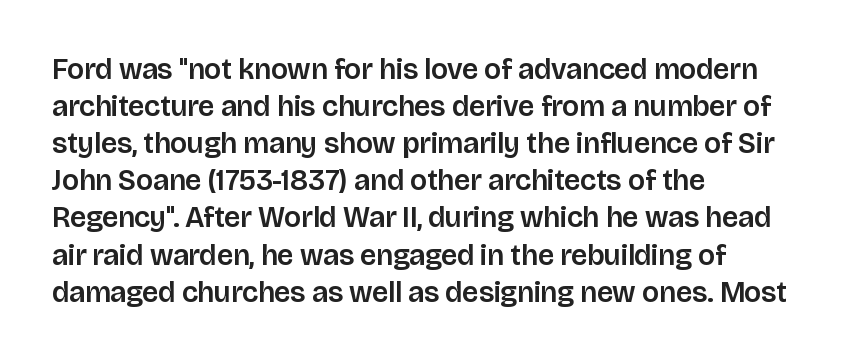
{"serif": "no", "italic": "no", "width": "normal", "stroke_contrast": "low", "x_height": "large", "monospaced": "no", "underline": "no", "align": "left", "line_spacing": "normal", "line_spacing_ratio": 1.28, "letter_spacing": "normal", "letter_spacing_em": 0.0, "glyph_px": 29}
